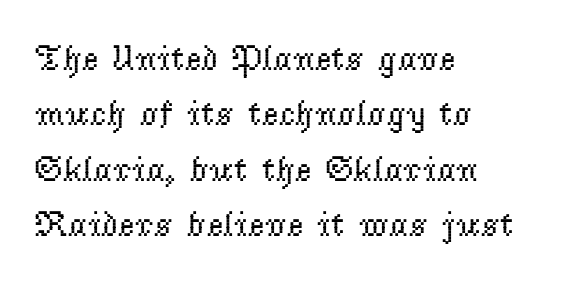
The image shows 36 px regular-weight serif type, upright; set left-aligned, normal line spacing (1.54x), normal letter spacing, not underlined; low stroke contrast and a small x-height.
